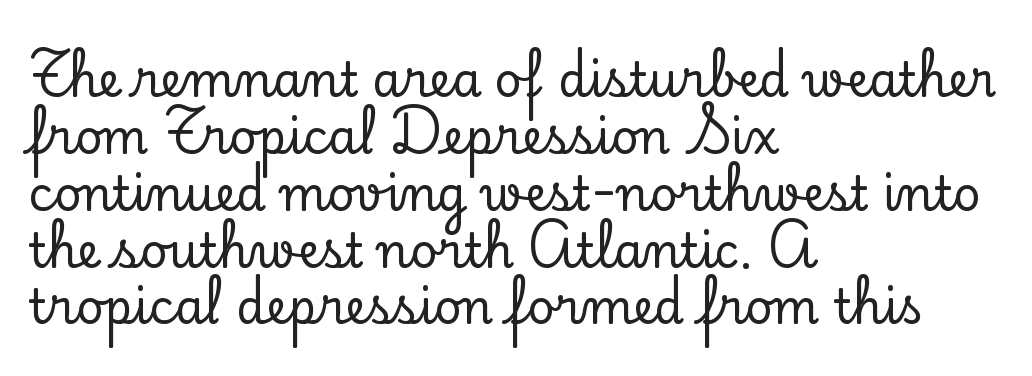
{"serif": "yes", "italic": "no", "width": "normal", "stroke_contrast": "low", "x_height": "small", "monospaced": "no", "underline": "no", "align": "left", "line_spacing_ratio": 1.21, "letter_spacing": "normal", "letter_spacing_em": 0.0, "glyph_px": 47}
